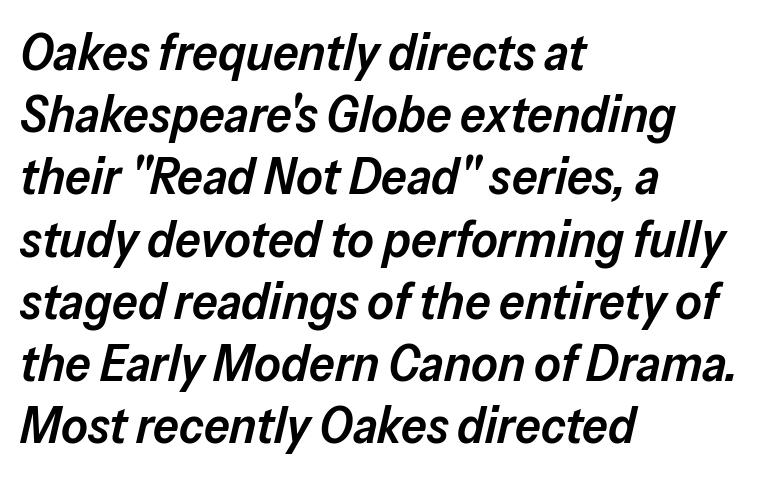
The image shows 51 px semibold type, italic (leaning right); set left-aligned, line spacing 1.22x, normal letter spacing, not underlined; low stroke contrast and a medium x-height.
